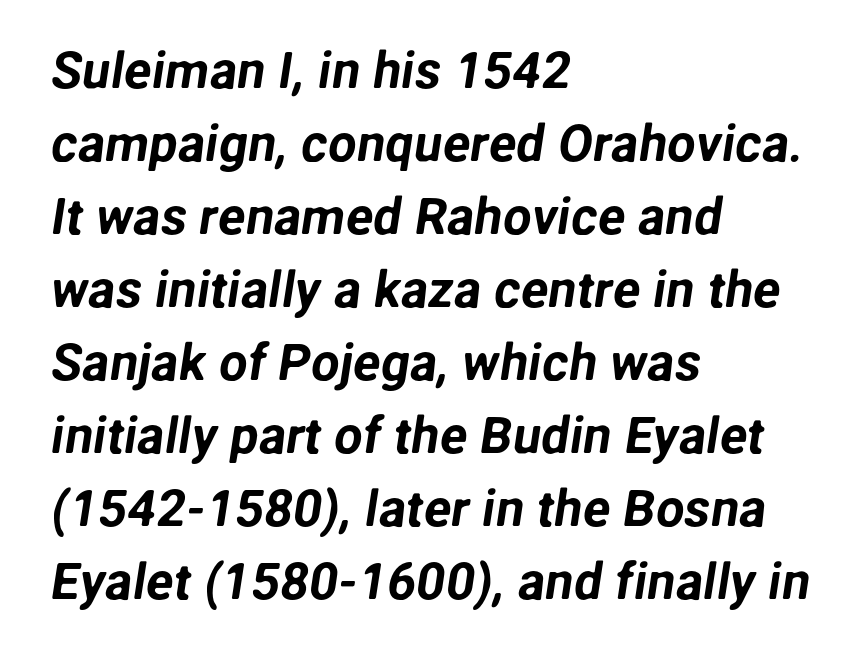
The image shows 51 px sans-serif type; set left-aligned, normal line spacing (1.43x), normal letter spacing, not underlined; low stroke contrast and a medium x-height.
